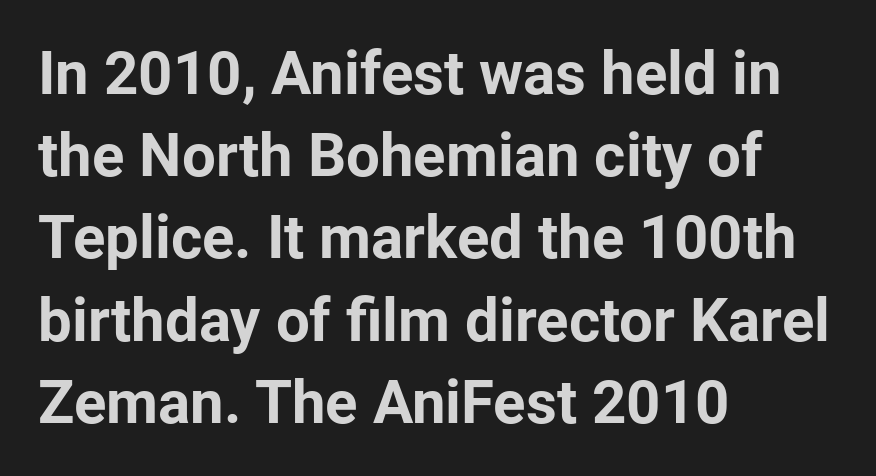
{"serif": "no", "italic": "no", "bold": "yes", "weight": "bold", "width": "normal", "stroke_contrast": "low", "x_height": "medium", "monospaced": "no", "underline": "no", "align": "left", "line_spacing": "normal", "line_spacing_ratio": 1.37, "letter_spacing": "normal", "letter_spacing_em": 0.0, "glyph_px": 60}
